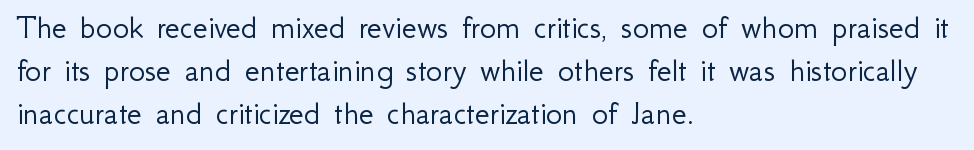
Q: Is the text bold? A: No.
Q: Is the text italic (slanted)? A: No, it is upright.
Q: Is the typeface a serif or a sans-serif typeface? A: Sans-serif.
Q: Is the text underlined? A: No.
Q: How is the paragraph aligned? A: Left-aligned.
Q: Is the spacing between letters normal or unusually wide? A: Normal.
Q: Is the spacing between lines tight, normal or loose? A: Normal.
Q: Width (condensed, normal, or wide)? A: Normal.
Q: Stroke contrast? A: Low.
Q: x-height? A: Small.
Q: Monospaced? A: No.
